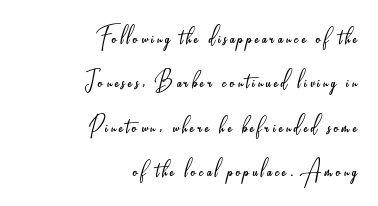
The image shows 29 px light, condensed sans-serif type; set right-aligned, normal line spacing (1.53x), not underlined; low stroke contrast and a small x-height.
